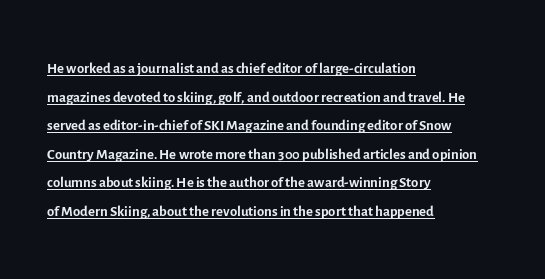
The image shows 21 px text type, upright; set left-aligned, normal line spacing (1.36x), normal letter spacing, underlined.
